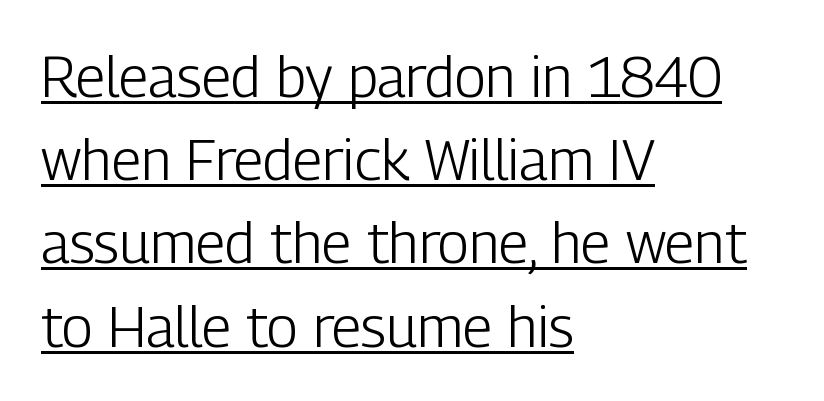
{"serif": "no", "italic": "no", "bold": "no", "weight": "light", "width": "condensed", "stroke_contrast": "low", "x_height": "medium", "monospaced": "no", "underline": "yes", "align": "left", "line_spacing": "normal", "line_spacing_ratio": 1.46, "letter_spacing": "normal", "letter_spacing_em": 0.0, "glyph_px": 57}
